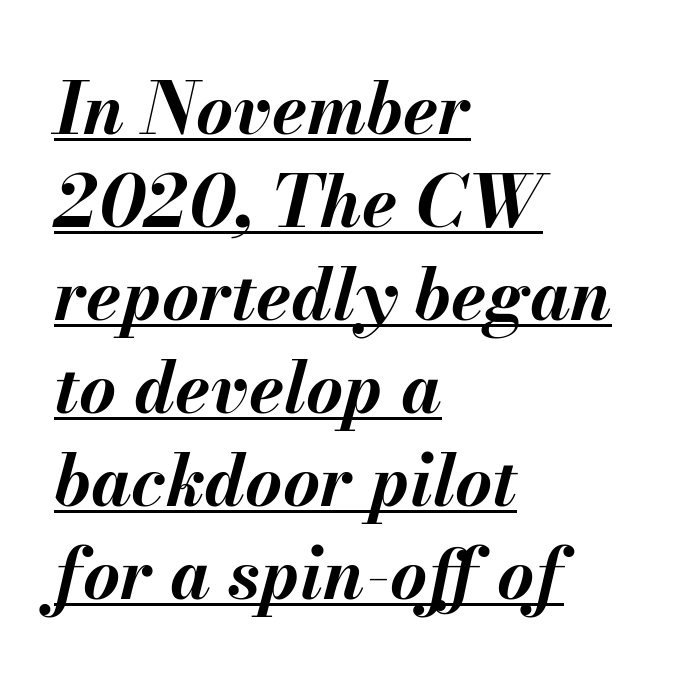
Q: Is the text bold? A: Yes.
Q: Is the text italic (slanted)? A: Yes, it leans right by about 13 degrees.
Q: Is the text underlined? A: Yes.
Q: How is the paragraph aligned? A: Left-aligned.
Q: Is the spacing between letters normal or unusually wide? A: Normal.
Q: Is the spacing between lines tight, normal or loose? A: Normal.
Q: Width (condensed, normal, or wide)? A: Normal.
Q: Stroke contrast? A: Medium.
Q: x-height? A: Small.
Q: Monospaced? A: No.
